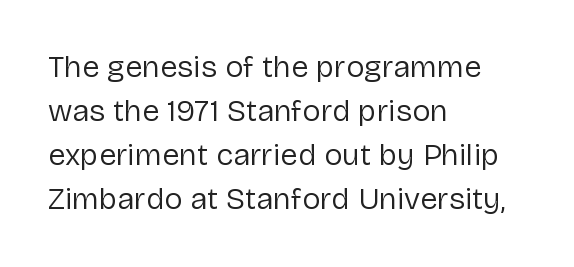
The image shows 31 px regular-weight sans-serif type, upright; set left-aligned, normal line spacing (1.42x), normal letter spacing, not underlined; low stroke contrast and a medium x-height.
